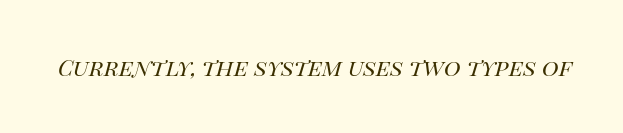
{"italic": "yes", "lean": "right", "slant_degrees": 14, "bold": "no", "underline": "no", "letter_spacing": "normal", "letter_spacing_em": 0.0, "glyph_px": 23}
